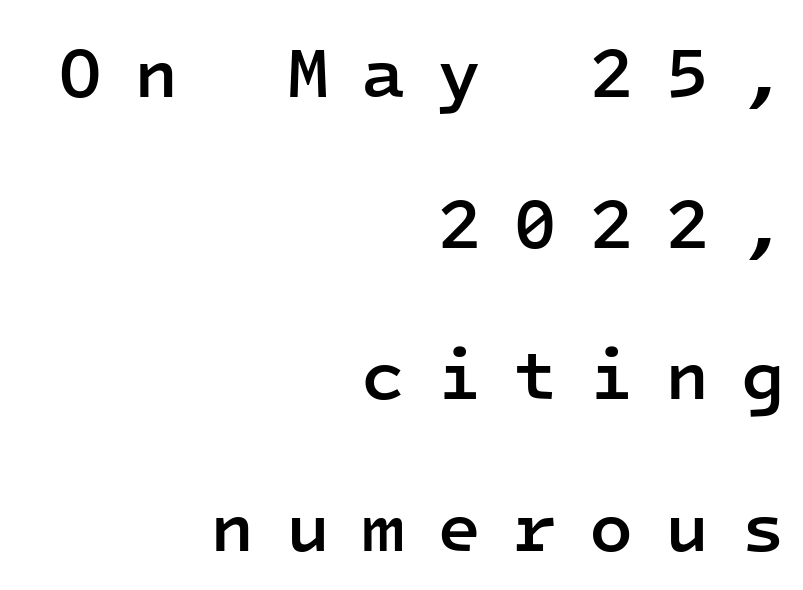
Q: Is the text bold? A: Semi-bold.
Q: Is the text italic (slanted)? A: No, it is upright.
Q: Is the typeface a serif or a sans-serif typeface? A: Sans-serif.
Q: Is the text underlined? A: No.
Q: How is the paragraph aligned? A: Right-aligned.
Q: Is the spacing between letters normal or unusually wide? A: Unusually wide.
Q: Is the spacing between lines tight, normal or loose? A: Loose.
Q: Width (condensed, normal, or wide)? A: Normal.
Q: Stroke contrast? A: Low.
Q: x-height? A: Medium.
Q: Monospaced? A: Yes.
